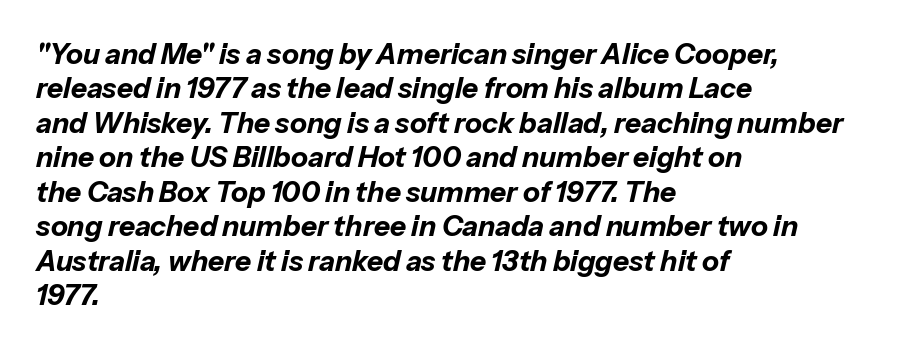
Q: Is the text bold? A: Yes.
Q: Is the text italic (slanted)? A: Yes, it leans right by about 13 degrees.
Q: Is the text underlined? A: No.
Q: How is the paragraph aligned? A: Left-aligned.
Q: Is the spacing between letters normal or unusually wide? A: Normal.
Q: Width (condensed, normal, or wide)? A: Normal.
Q: Stroke contrast? A: Low.
Q: x-height? A: Medium.
Q: Monospaced? A: No.
